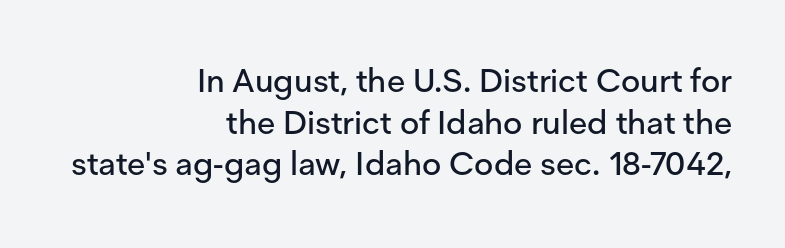
Q: Is the text italic (slanted)? A: No, it is upright.
Q: Is the typeface a serif or a sans-serif typeface? A: Sans-serif.
Q: Is the text underlined? A: No.
Q: How is the paragraph aligned? A: Right-aligned.
Q: Is the spacing between letters normal or unusually wide? A: Normal.
Q: Is the spacing between lines tight, normal or loose? A: Normal.
Q: Width (condensed, normal, or wide)? A: Normal.
Q: Stroke contrast? A: Low.
Q: x-height? A: Medium.
Q: Monospaced? A: No.
